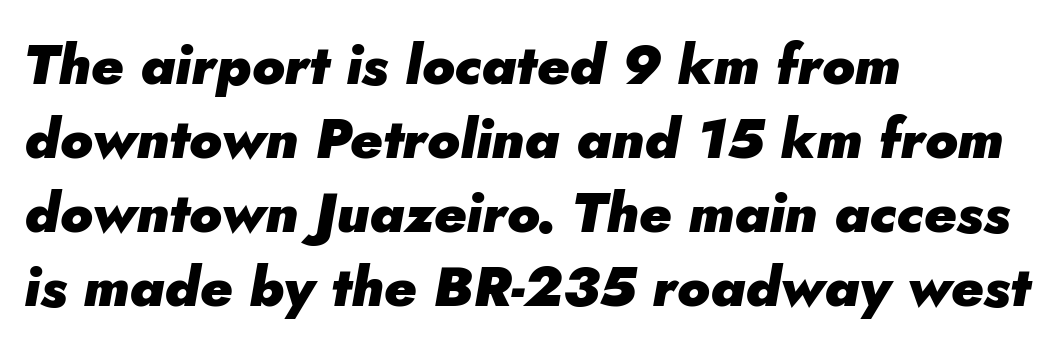
The image shows 56 px heavy type, italic (leaning right); set left-aligned, normal line spacing (1.32x), normal letter spacing, not underlined; low stroke contrast and a small x-height.
